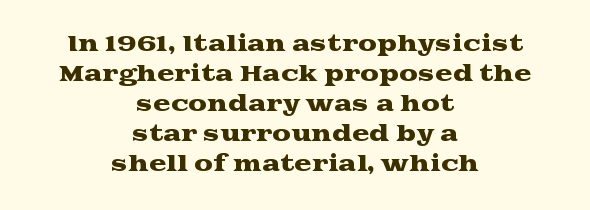
The image shows 21 px text type, upright; set centered, normal line spacing (1.43x), normal letter spacing, not underlined.
